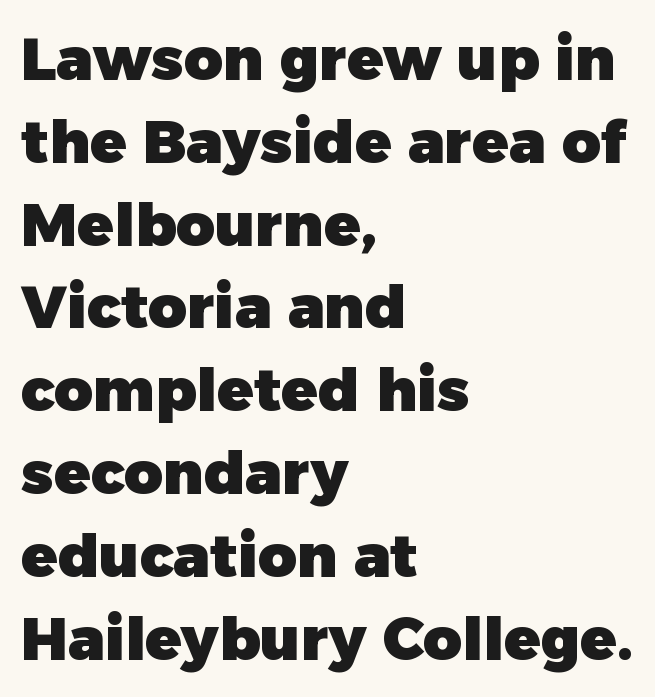
The image shows 60 px heavy sans-serif type, upright; set left-aligned, normal line spacing (1.38x), normal letter spacing, not underlined; low stroke contrast and a medium x-height.
